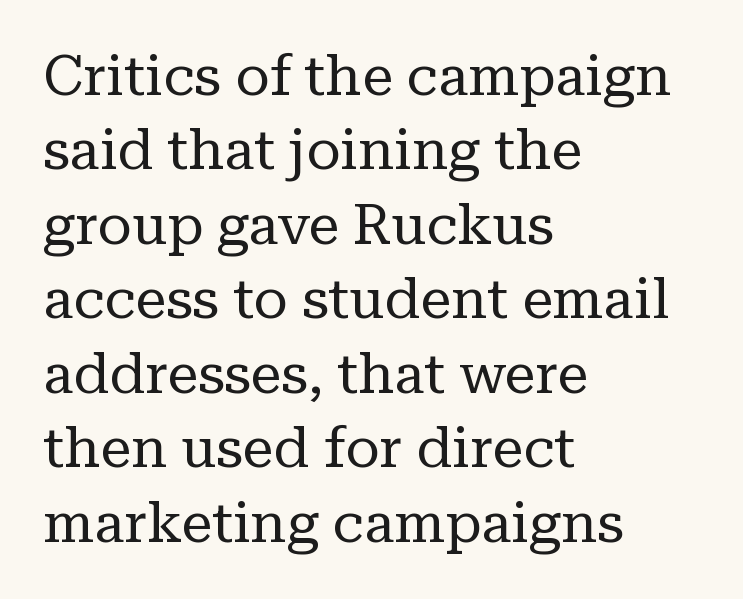
Alignment: flush left. This sample uses plain, unmodified letter spacing. This block has exactly the height ordinary leading produces. Every stem runs plumb, perpendicular to the baseline. Old-style or modern, the face here clearly has serifs. Type without underlining.
